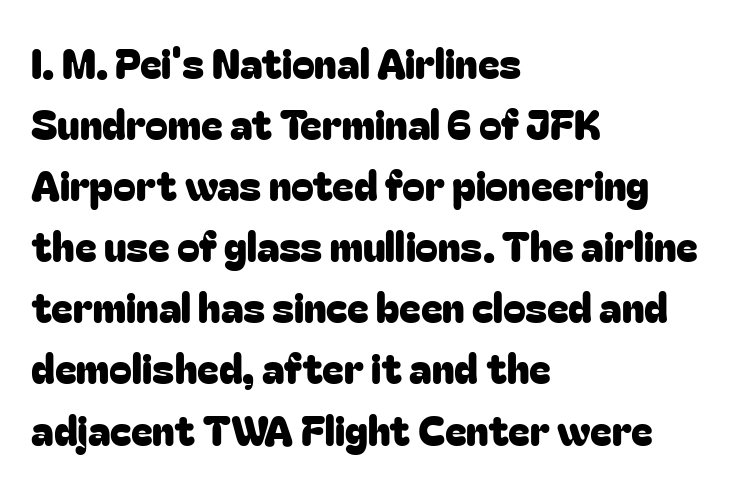
{"serif": "no", "italic": "no", "width": "normal", "stroke_contrast": "low", "x_height": "medium", "monospaced": "no", "underline": "no", "align": "left", "line_spacing": "normal", "line_spacing_ratio": 1.49, "letter_spacing": "normal", "letter_spacing_em": 0.0, "glyph_px": 41}
